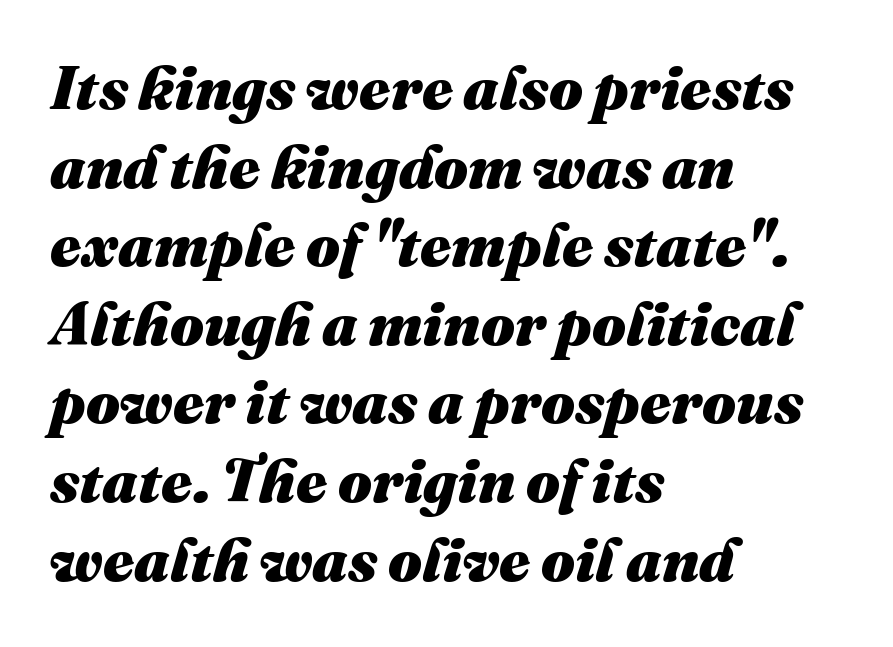
Q: Is the text bold? A: Yes.
Q: Is the text italic (slanted)? A: Yes, it leans right by about 16 degrees.
Q: Is the text underlined? A: No.
Q: How is the paragraph aligned? A: Left-aligned.
Q: Is the spacing between letters normal or unusually wide? A: Normal.
Q: Is the spacing between lines tight, normal or loose? A: Normal.
Q: Width (condensed, normal, or wide)? A: Normal.
Q: Stroke contrast? A: Medium.
Q: x-height? A: Medium.
Q: Monospaced? A: No.
